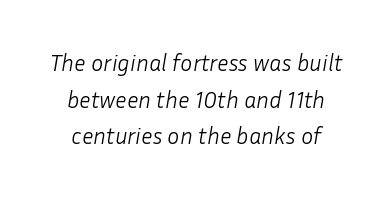
Look at the tracking — it's just the regular setting, nothing added. These lines were composed using italics. This rendering features lettering with no underline. No letter is thick-stroked: the sample isn't bold.
